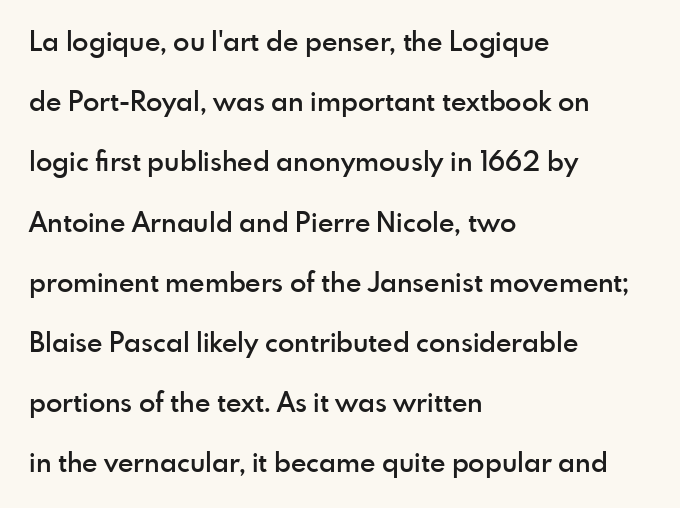
Does the lettering tilt? It doesn't — this is upright. Moderately thickened strokes mark this as semibold type. The tracking reads as untouched default to a designer's eye. Regarding leading, the lines here are spaced well apart.
